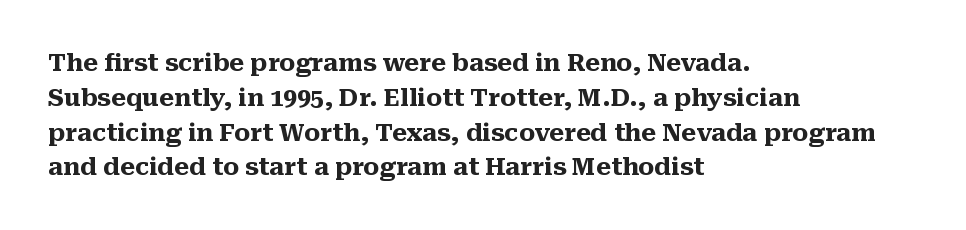
Q: Is the text bold? A: Yes.
Q: Is the text italic (slanted)? A: No, it is upright.
Q: Is the text underlined? A: No.
Q: How is the paragraph aligned? A: Left-aligned.
Q: Is the spacing between letters normal or unusually wide? A: Normal.
Q: Is the spacing between lines tight, normal or loose? A: Normal.
